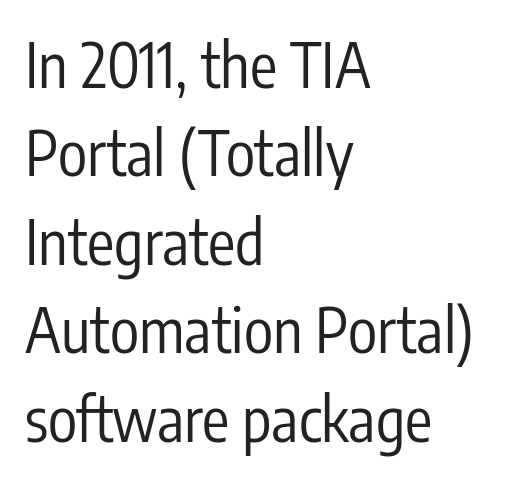
The image shows 61 px regular-weight, condensed sans-serif type, upright; set left-aligned, normal line spacing (1.45x), normal letter spacing, not underlined; low stroke contrast and a medium x-height.
